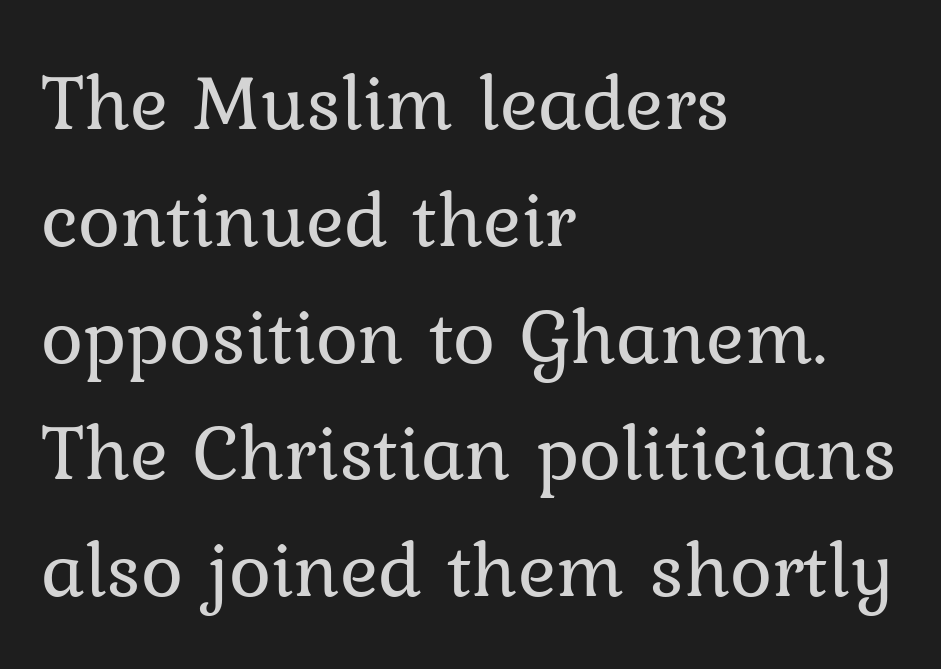
The image shows 80 px regular-weight serif type, upright; set left-aligned, normal line spacing (1.46x), normal letter spacing, not underlined; low stroke contrast and a medium x-height.
